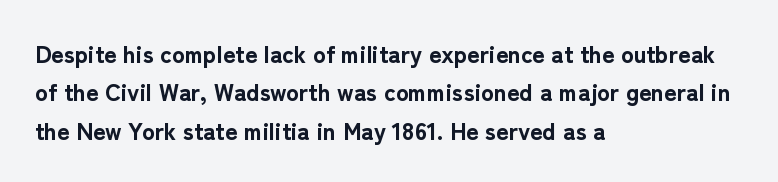
The image shows 24 px bold type, upright; set left-aligned, normal line spacing (1.6x), normal letter spacing, not underlined.
